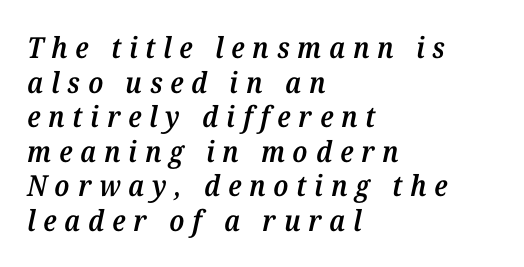
{"serif": "yes", "italic": "yes", "lean": "right", "slant_degrees": 12, "bold": "semi", "weight": "semibold", "width": "normal", "stroke_contrast": "medium", "x_height": "medium", "monospaced": "no", "underline": "no", "align": "left", "line_spacing_ratio": 1.19, "letter_spacing": "wide", "letter_spacing_em": 0.27, "glyph_px": 29}
